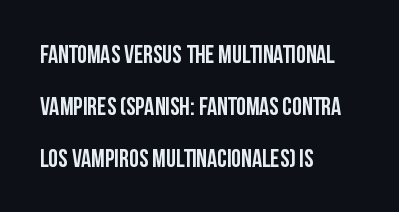
The image shows 25 px bold type, upright; set left-aligned, loose line spacing (2.08x), normal letter spacing, not underlined.
